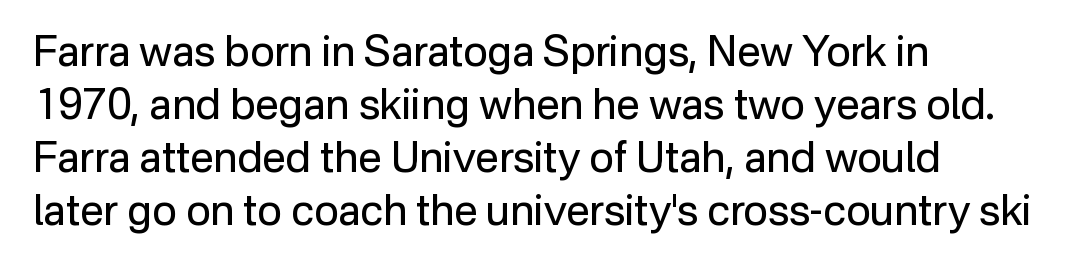
The image shows 42 px regular-weight sans-serif type, upright; set left-aligned, normal line spacing (1.26x), normal letter spacing, not underlined; low stroke contrast and a medium x-height.
